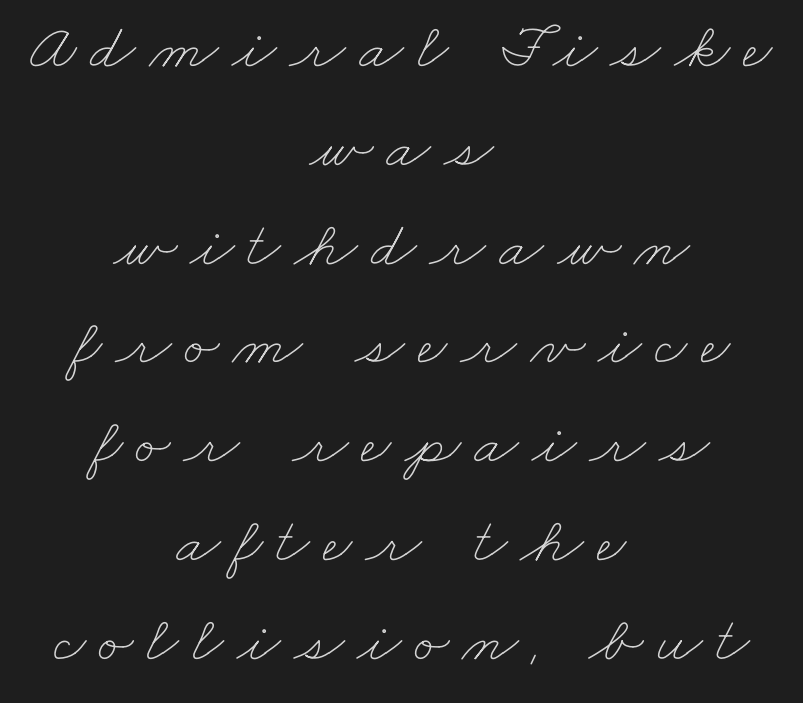
{"bold": "no", "weight": "thin", "width": "wide", "stroke_contrast": "low", "x_height": "small", "monospaced": "no", "underline": "no", "align": "center", "line_spacing": "normal", "line_spacing_ratio": 1.52, "letter_spacing": "wide", "letter_spacing_em": 0.2, "glyph_px": 65}
